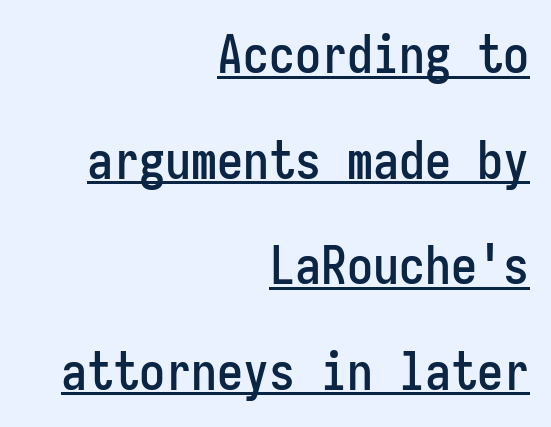
{"serif": "no", "italic": "no", "width": "condensed", "stroke_contrast": "low", "x_height": "medium", "monospaced": "yes", "underline": "yes", "align": "right", "line_spacing": "loose", "line_spacing_ratio": 2.03, "letter_spacing": "normal", "letter_spacing_em": 0.0, "glyph_px": 52}
